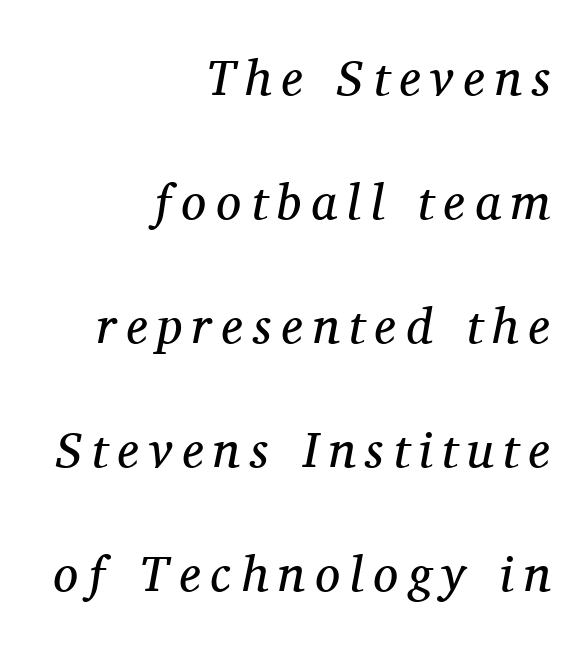
{"serif": "yes", "italic": "yes", "lean": "right", "slant_degrees": 11, "bold": "no", "weight": "regular", "width": "normal", "stroke_contrast": "medium", "x_height": "medium", "monospaced": "no", "underline": "no", "align": "right", "line_spacing": "loose", "line_spacing_ratio": 2.48, "letter_spacing": "wide", "letter_spacing_em": 0.2, "glyph_px": 50}
